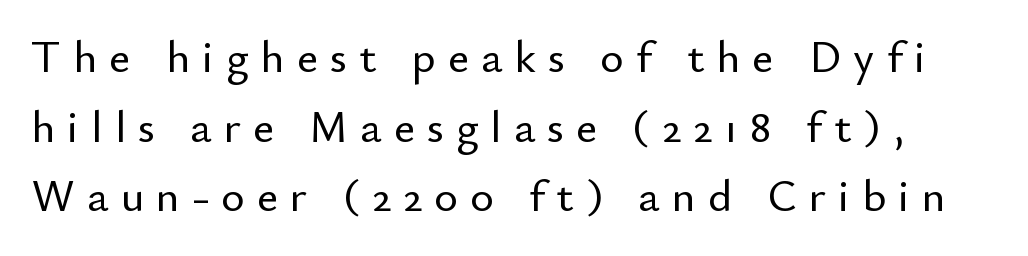
Q: Is the text italic (slanted)? A: No, it is upright.
Q: Is the typeface a serif or a sans-serif typeface? A: Sans-serif.
Q: Is the text underlined? A: No.
Q: Is the spacing between letters normal or unusually wide? A: Unusually wide.
Q: Is the spacing between lines tight, normal or loose? A: Normal.
Q: Width (condensed, normal, or wide)? A: Normal.
Q: Stroke contrast? A: Low.
Q: x-height? A: Small.
Q: Monospaced? A: No.
